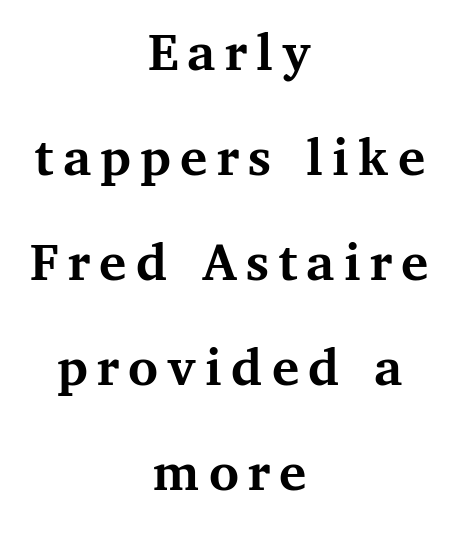
Q: Is the text bold? A: Yes.
Q: Is the text italic (slanted)? A: No, it is upright.
Q: Is the typeface a serif or a sans-serif typeface? A: Serif.
Q: Is the text underlined? A: No.
Q: How is the paragraph aligned? A: Centered.
Q: Width (condensed, normal, or wide)? A: Normal.
Q: Stroke contrast? A: Medium.
Q: x-height? A: Medium.
Q: Monospaced? A: No.
